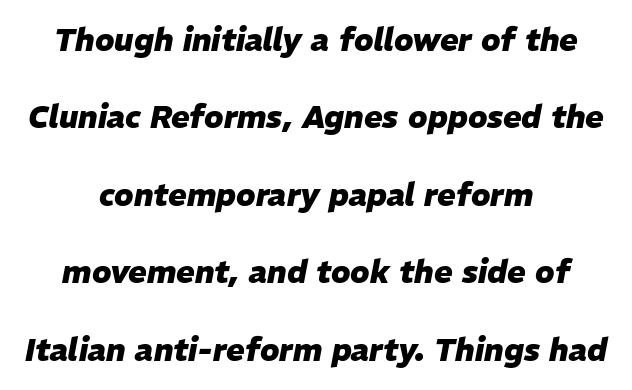
{"italic": "yes", "lean": "right", "slant_degrees": 11, "bold": "yes", "weight": "heavy", "width": "normal", "stroke_contrast": "low", "x_height": "medium", "monospaced": "no", "underline": "no", "align": "center", "line_spacing": "loose", "line_spacing_ratio": 2.5, "letter_spacing": "normal", "letter_spacing_em": 0.0, "glyph_px": 31}
